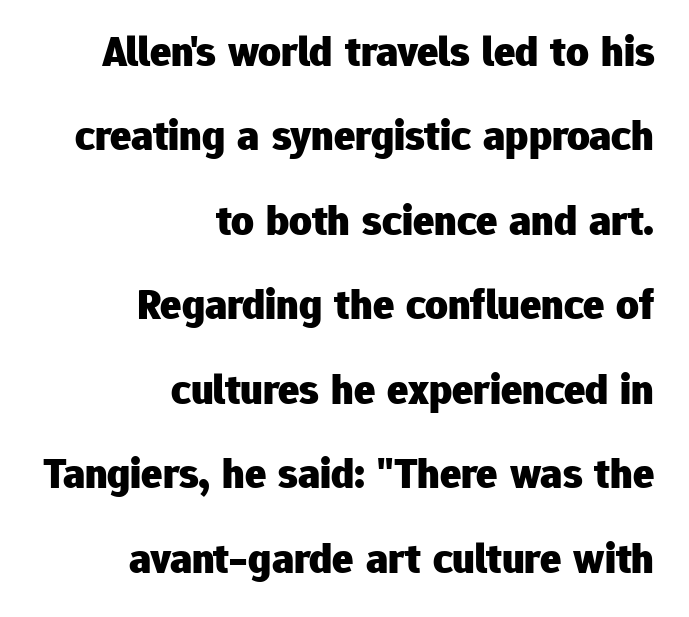
{"serif": "no", "italic": "no", "bold": "yes", "weight": "heavy", "width": "normal", "stroke_contrast": "low", "x_height": "medium", "monospaced": "no", "underline": "no", "align": "right", "line_spacing": "loose", "line_spacing_ratio": 1.92, "letter_spacing": "normal", "letter_spacing_em": 0.0, "glyph_px": 44}
